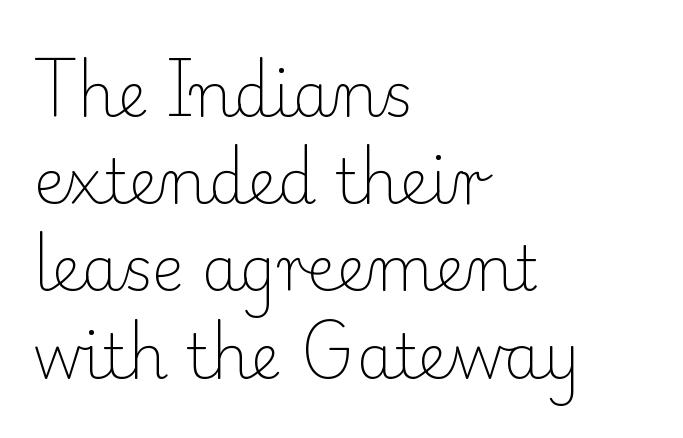
Q: Is the text bold? A: No.
Q: Is the text italic (slanted)? A: No, it is upright.
Q: Is the typeface a serif or a sans-serif typeface? A: Serif.
Q: Is the text underlined? A: No.
Q: How is the paragraph aligned? A: Left-aligned.
Q: Is the spacing between letters normal or unusually wide? A: Normal.
Q: Is the spacing between lines tight, normal or loose? A: Normal.
Q: Width (condensed, normal, or wide)? A: Normal.
Q: Stroke contrast? A: Low.
Q: x-height? A: Small.
Q: Monospaced? A: No.
